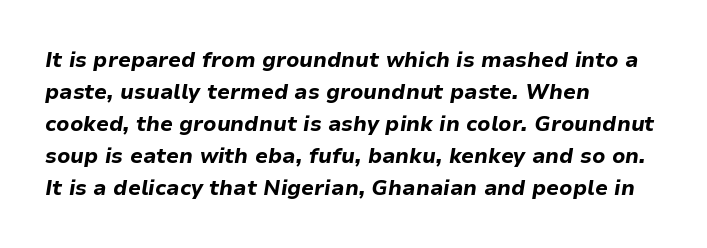
Letters rest on an invisible, unmarked baseline. The typesetter chose a ragged-right arrangement here. Stroke thickness is high; the sample reads as a true bold. You could call the tracking neutral — neither tight nor loose. If you measured baseline to baseline, you'd find a middling distance.
